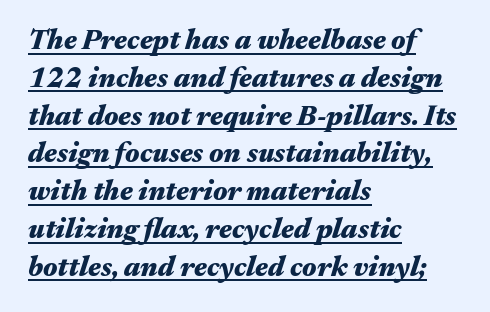
{"italic": "yes", "lean": "right", "slant_degrees": 17, "bold": "yes", "weight": "heavy", "width": "wide", "stroke_contrast": "medium", "x_height": "medium", "monospaced": "no", "underline": "yes", "align": "left", "line_spacing": "normal", "line_spacing_ratio": 1.35, "letter_spacing": "normal", "letter_spacing_em": 0.0, "glyph_px": 28}
